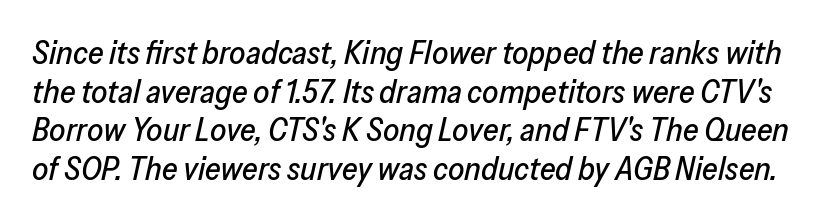
{"italic": "yes", "lean": "right", "slant_degrees": 13, "width": "normal", "stroke_contrast": "low", "x_height": "medium", "monospaced": "no", "underline": "no", "line_spacing_ratio": 1.21, "letter_spacing": "normal", "letter_spacing_em": 0.0, "glyph_px": 32}
